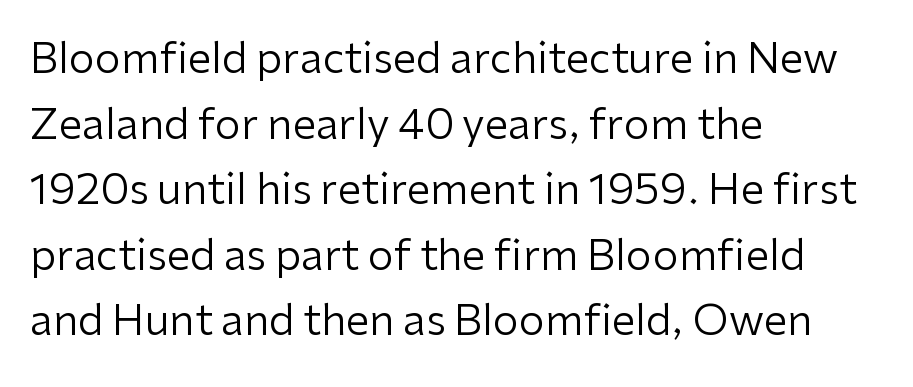
{"serif": "no", "italic": "no", "bold": "no", "weight": "regular", "width": "normal", "stroke_contrast": "low", "x_height": "medium", "monospaced": "no", "underline": "no", "align": "left", "line_spacing": "normal", "line_spacing_ratio": 1.56, "letter_spacing": "normal", "letter_spacing_em": 0.0, "glyph_px": 42}
